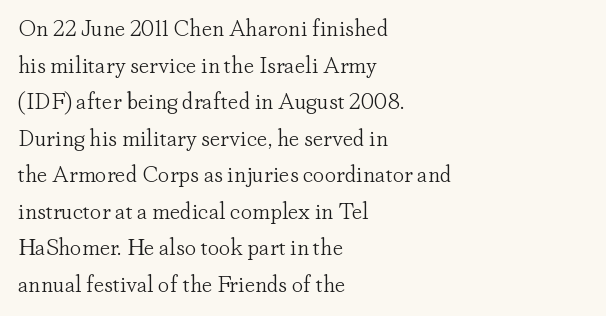
{"italic": "no", "bold": "no", "underline": "no", "align": "left", "line_spacing": "normal", "line_spacing_ratio": 1.59, "letter_spacing": "normal", "letter_spacing_em": 0.0, "glyph_px": 23}
